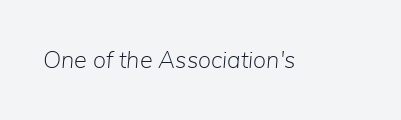
The image shows 24 px text type, italic (leaning right); set normal letter spacing, not underlined.
